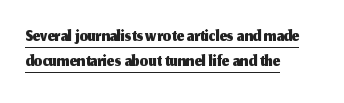
The lines are quadded left. This is roman type, the default non-slanted kind. The glyphs are accompanied by a horizontal stroke just below them. Very little white space separates one row of letters from the next. The passage shown has conventional tracking throughout.
